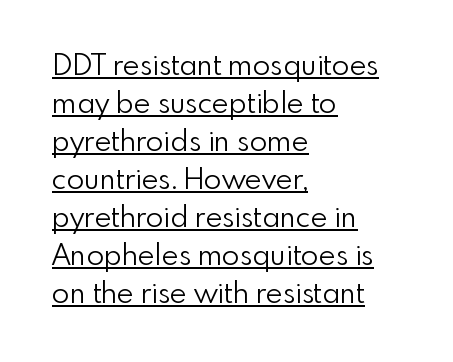
Q: Is the text bold? A: No.
Q: Is the text italic (slanted)? A: No, it is upright.
Q: Is the typeface a serif or a sans-serif typeface? A: Sans-serif.
Q: Is the text underlined? A: Yes.
Q: How is the paragraph aligned? A: Left-aligned.
Q: Is the spacing between letters normal or unusually wide? A: Normal.
Q: Is the spacing between lines tight, normal or loose? A: Normal.
Q: Width (condensed, normal, or wide)? A: Normal.
Q: Stroke contrast? A: Low.
Q: x-height? A: Small.
Q: Monospaced? A: No.
